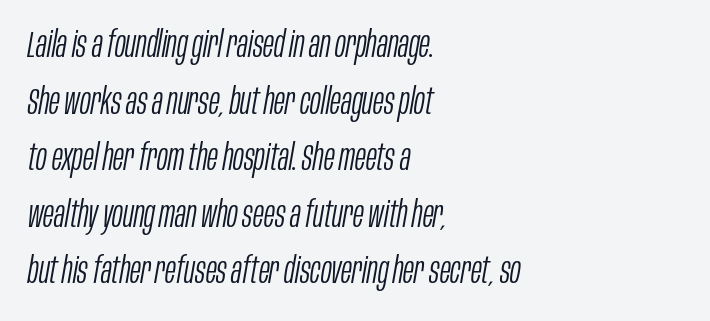
{"italic": "yes", "lean": "right", "slant_degrees": 10, "bold": "no", "weight": "light", "width": "condensed", "stroke_contrast": "low", "x_height": "large", "monospaced": "no", "underline": "no", "align": "left", "line_spacing": "normal", "line_spacing_ratio": 1.57, "letter_spacing": "normal", "letter_spacing_em": 0.0, "glyph_px": 36}
